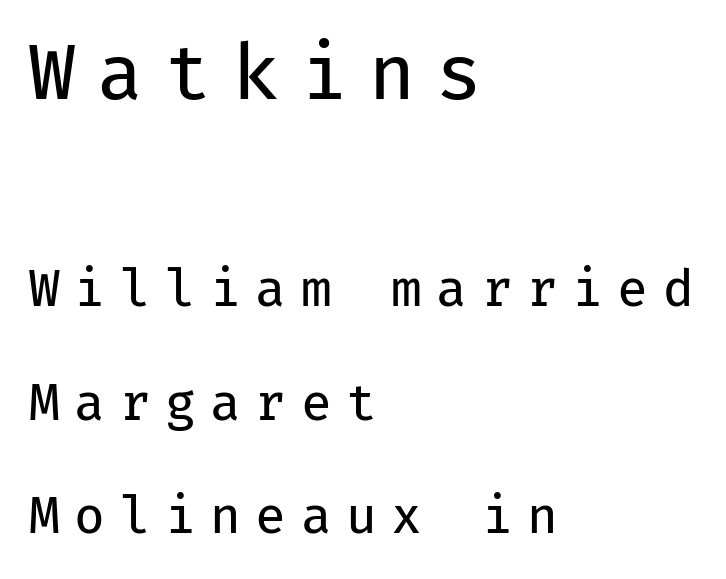
Q: Is the text bold? A: No.
Q: Is the text italic (slanted)? A: No, it is upright.
Q: Is the typeface a serif or a sans-serif typeface? A: Sans-serif.
Q: Is the text underlined? A: No.
Q: How is the paragraph aligned? A: Left-aligned.
Q: Is the spacing between letters normal or unusually wide? A: Unusually wide.
Q: Is the spacing between lines tight, normal or loose? A: Loose.
Q: Which block of text is set in a larger size, the first (top) or the second (bottom)? A: The first (top) one.
Q: Width (condensed, normal, or wide)? A: Normal.
Q: Stroke contrast? A: Low.
Q: x-height? A: Medium.
Q: Monospaced? A: Yes.
